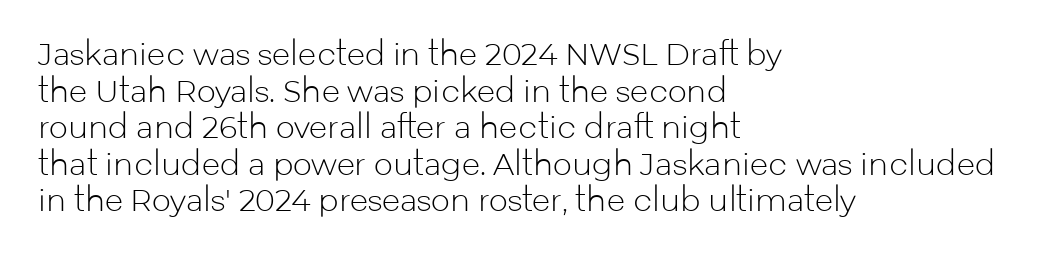
{"serif": "no", "italic": "no", "bold": "no", "weight": "light", "width": "normal", "stroke_contrast": "low", "x_height": "medium", "monospaced": "no", "underline": "no", "align": "left", "line_spacing_ratio": 1.22, "letter_spacing": "normal", "letter_spacing_em": 0.0, "glyph_px": 30}
